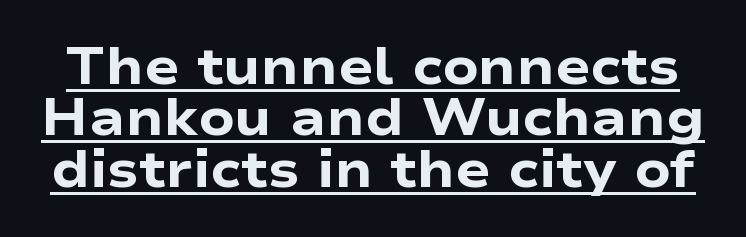
{"serif": "no", "italic": "no", "bold": "yes", "weight": "heavy", "width": "wide", "stroke_contrast": "low", "x_height": "medium", "monospaced": "no", "underline": "yes", "line_spacing": "tight", "line_spacing_ratio": 0.99, "letter_spacing": "normal", "letter_spacing_em": 0.0, "glyph_px": 52}
